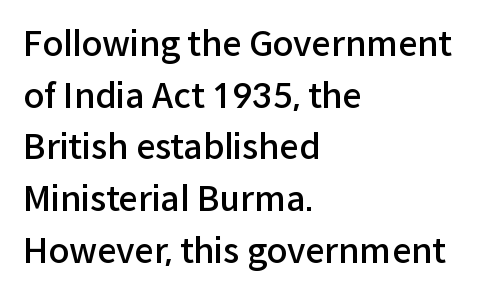
Designer's note — italics off, roman on. Set as a demibold, roughly 600 on the weight scale. How would I describe the line gaps? Plain and ordinary. The letters sit at their default tracking, neither squeezed nor spread.
